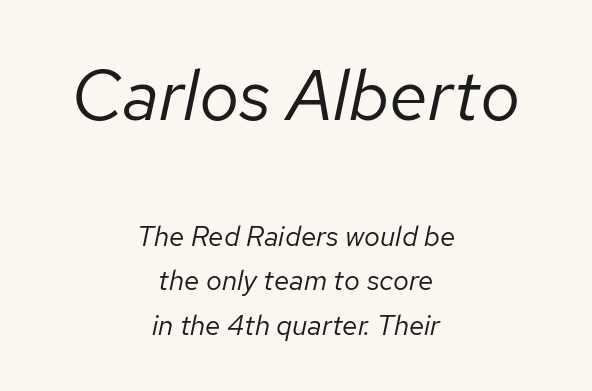
Beneath every word, the page is bare. Whoever set this chose a conventional vertical rhythm. Scale decreases going downward across the two blocks. This sample uses an oblique cut, with every glyph tilted off the vertical. Leftover space on each line is divided equally before and after the words. Do the characters align in a grid? No, the font is proportional.
